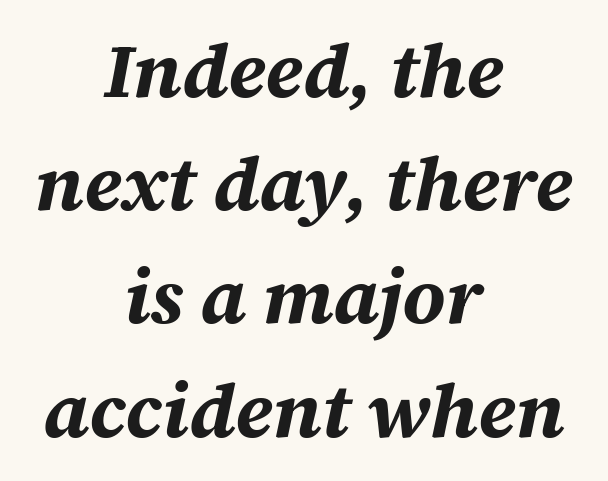
{"italic": "yes", "lean": "right", "slant_degrees": 12, "bold": "yes", "weight": "bold", "width": "normal", "stroke_contrast": "medium", "x_height": "large", "monospaced": "no", "underline": "no", "align": "center", "line_spacing": "normal", "line_spacing_ratio": 1.49, "letter_spacing": "normal", "letter_spacing_em": 0.0, "glyph_px": 76}
